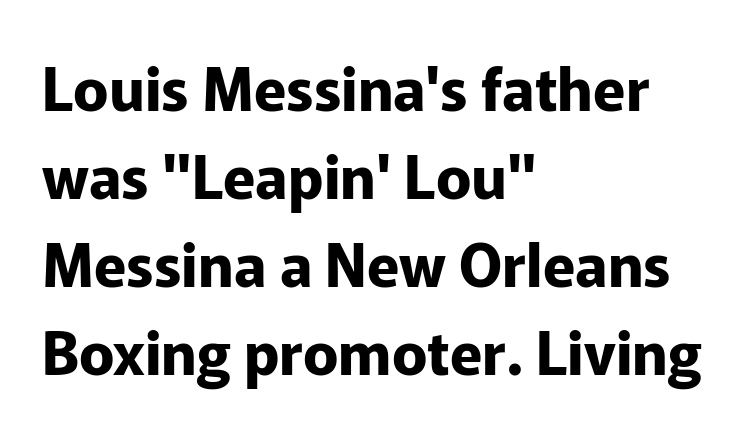
The area under the type is left untouched. Between one letter and the next there's only the usual sliver of space. Posture: straight, roman, zero tilt. Is this a sans? Yes — the strokes have no serifs.
